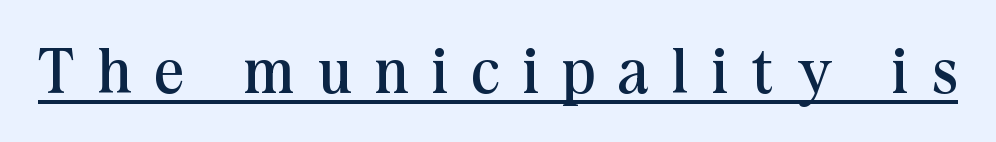
Typographically, this falls in the serif category. The typesetting does not lean heavy: it is not bold. This is underlined copy, the kind a proofreader might mark for attention. You could not count columns in this text — the font is proportionally spaced. Spacing between characters has been opened up far beyond the box default. Style check: upright.
